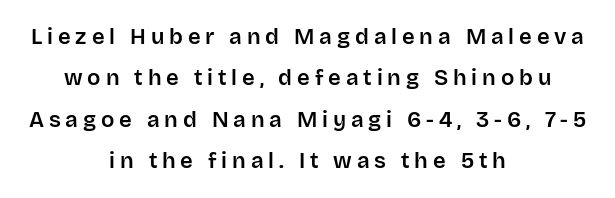
The image shows 22 px text type, upright; set centered, line spacing 1.88x, unusually wide letter spacing (+0.22 em), not underlined.
